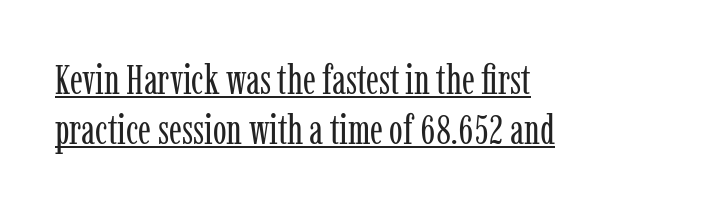
Q: Is the text bold? A: No.
Q: Is the text italic (slanted)? A: No, it is upright.
Q: Is the typeface a serif or a sans-serif typeface? A: Serif.
Q: Is the text underlined? A: Yes.
Q: How is the paragraph aligned? A: Left-aligned.
Q: Is the spacing between letters normal or unusually wide? A: Normal.
Q: Width (condensed, normal, or wide)? A: Condensed.
Q: Stroke contrast? A: Low.
Q: x-height? A: Medium.
Q: Monospaced? A: No.
